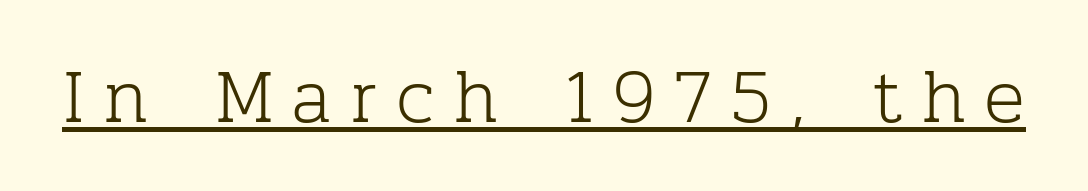
Vertical stems look standard width or narrower in stroke. Small tapered or slab feet sit at the stroke ends, so this counts as serif. Every stem runs plumb, perpendicular to the baseline. Honestly, the letter spacing is so wide it's the main thing you notice. Looks like regular typesetting: each glyph gets only the width it needs. Students, observe the line beneath the letters — that is underlining.
